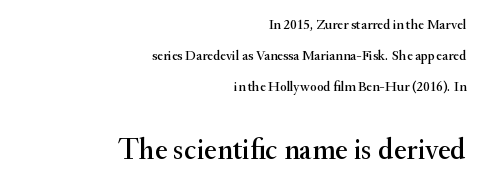
Style check: upright. Letterform terminals end in serifs throughout the passage. Glyph-to-glyph distance matches everyday printed text. The ragged edge is on the left, which tells us the setting is flush right. Type without underlining.
